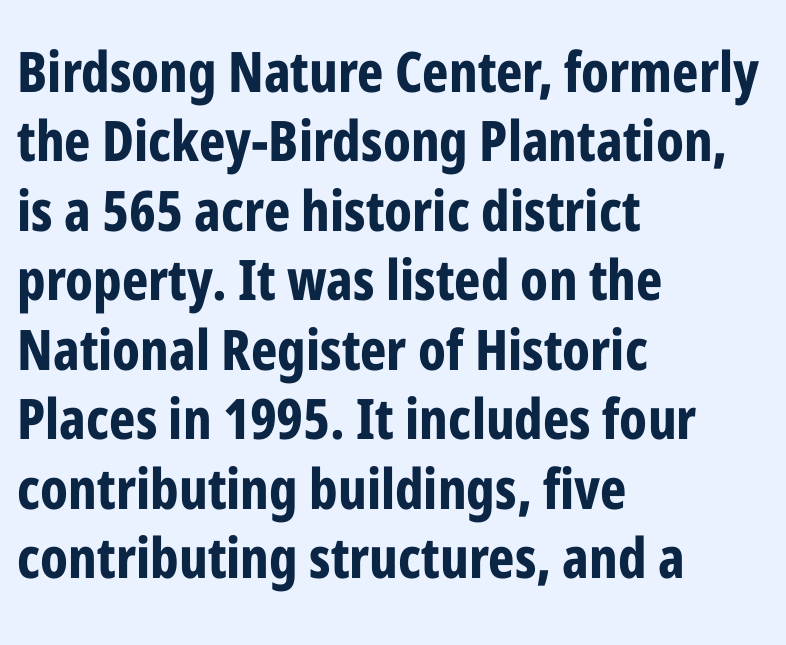
The image shows 56 px bold, condensed sans-serif type, upright; set left-aligned, line spacing 1.24x, normal letter spacing, not underlined; low stroke contrast and a medium x-height.
